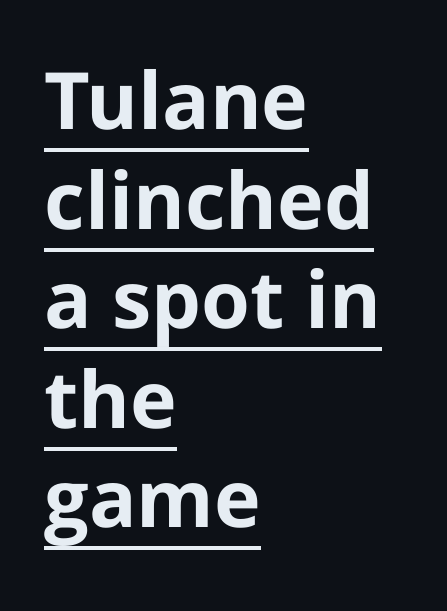
Do the characters align in a grid? No, the font is proportional. The letters stand straight up with perfectly vertical stems. Does the leading feel generous? No, just average. Horizontally, the lines are justified to the leading edge only.
